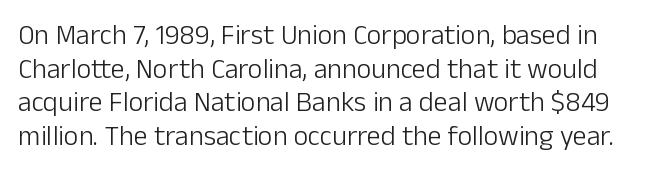
{"serif": "no", "italic": "no", "bold": "no", "weight": "light", "width": "normal", "stroke_contrast": "low", "x_height": "medium", "monospaced": "no", "underline": "no", "line_spacing_ratio": 1.2, "letter_spacing": "normal", "letter_spacing_em": 0.0, "glyph_px": 28}
